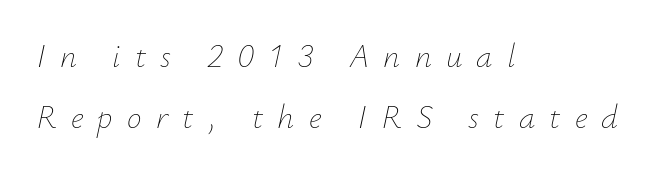
{"italic": "yes", "lean": "right", "slant_degrees": 12, "bold": "no", "weight": "thin", "width": "normal", "stroke_contrast": "low", "x_height": "small", "monospaced": "no", "underline": "no", "align": "left", "line_spacing_ratio": 1.86, "letter_spacing": "wide", "letter_spacing_em": 0.43, "glyph_px": 33}
